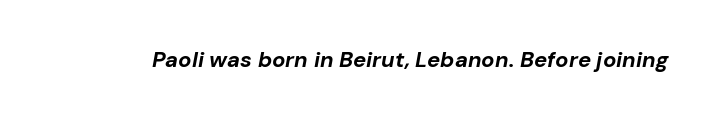
The image shows 22 px bold type, italic (leaning right); set normal letter spacing, not underlined.
